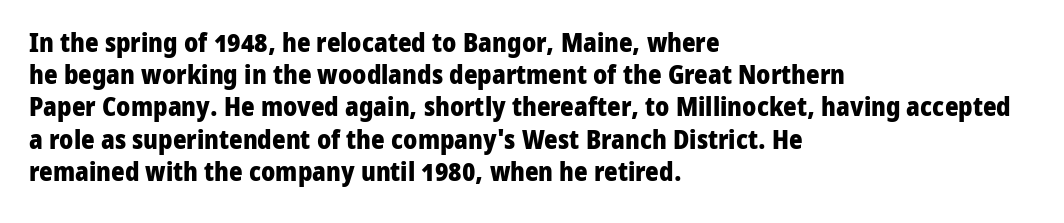
The image shows 26 px bold type, upright; set left-aligned, line spacing 1.24x, normal letter spacing, not underlined.
